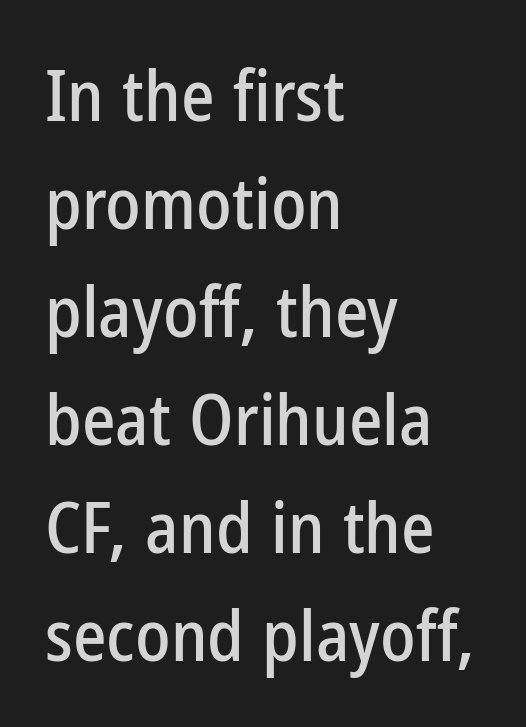
Q: Is the text italic (slanted)? A: No, it is upright.
Q: Is the typeface a serif or a sans-serif typeface? A: Sans-serif.
Q: Is the text underlined? A: No.
Q: How is the paragraph aligned? A: Left-aligned.
Q: Is the spacing between letters normal or unusually wide? A: Normal.
Q: Is the spacing between lines tight, normal or loose? A: Normal.
Q: Width (condensed, normal, or wide)? A: Condensed.
Q: Stroke contrast? A: Low.
Q: x-height? A: Medium.
Q: Monospaced? A: No.
